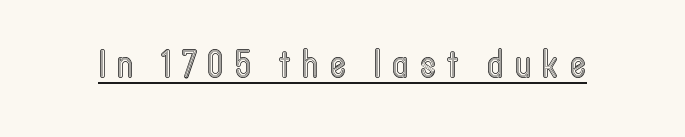
The image shows 38 px condensed type, upright; set unusually wide letter spacing (+0.31 em), underlined; a medium x-height.
